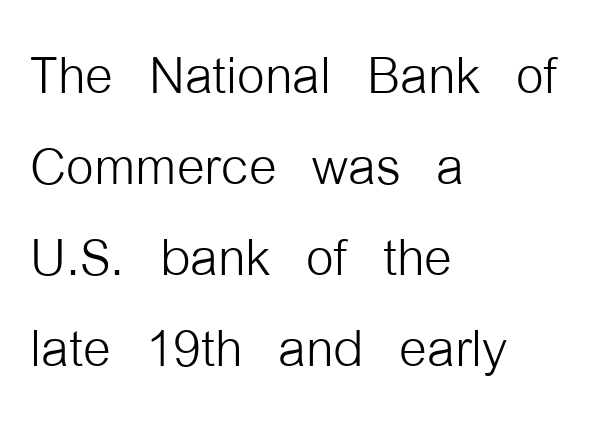
{"serif": "no", "italic": "no", "bold": "no", "weight": "light", "width": "condensed", "stroke_contrast": "low", "x_height": "medium", "monospaced": "no", "underline": "no", "align": "left", "line_spacing": "normal", "line_spacing_ratio": 1.28, "letter_spacing": "normal", "letter_spacing_em": 0.0, "glyph_px": 71}
